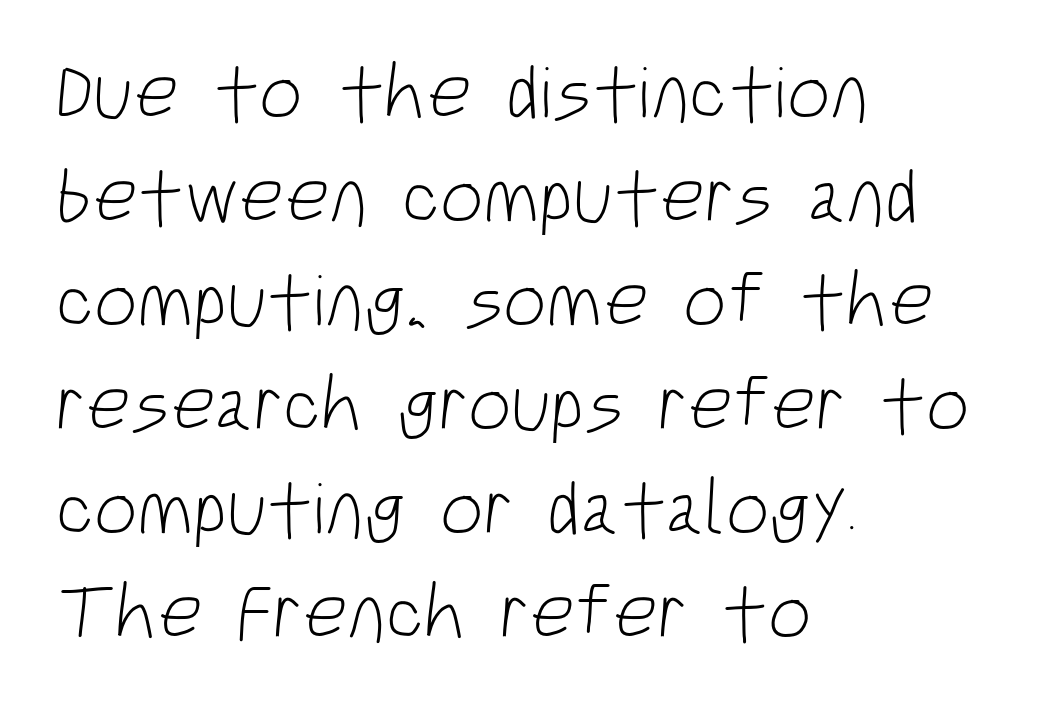
{"serif": "no", "bold": "no", "weight": "light", "width": "condensed", "stroke_contrast": "low", "x_height": "large", "monospaced": "no", "underline": "no", "align": "left", "line_spacing": "normal", "line_spacing_ratio": 1.35, "letter_spacing": "normal", "letter_spacing_em": 0.0, "glyph_px": 77}
